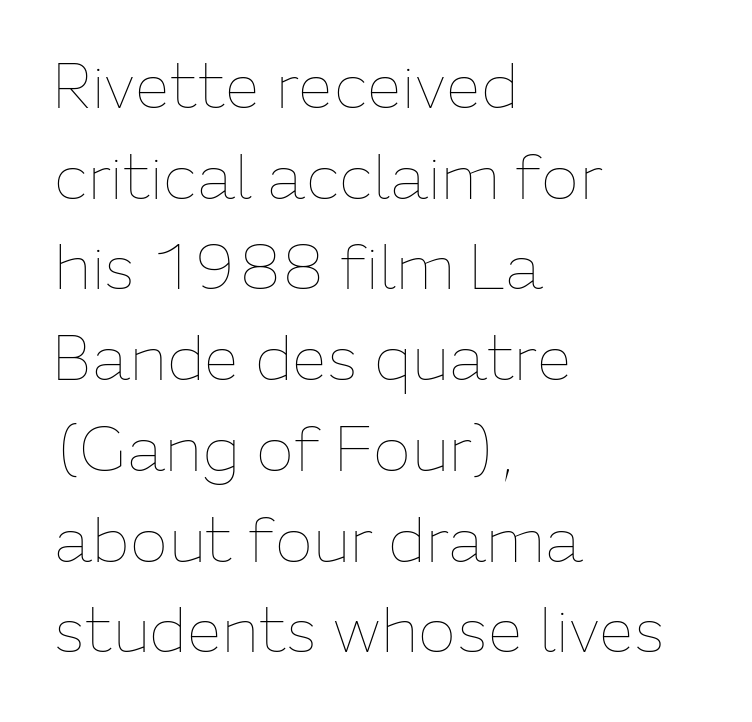
Q: Is the text bold? A: No.
Q: Is the text italic (slanted)? A: No, it is upright.
Q: Is the text underlined? A: No.
Q: How is the paragraph aligned? A: Left-aligned.
Q: Is the spacing between letters normal or unusually wide? A: Normal.
Q: Is the spacing between lines tight, normal or loose? A: Normal.
Q: Width (condensed, normal, or wide)? A: Normal.
Q: Stroke contrast? A: Low.
Q: x-height? A: Medium.
Q: Monospaced? A: No.
